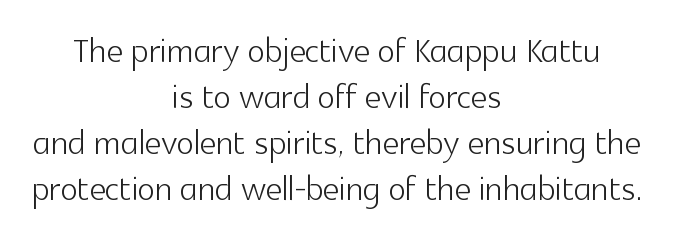
Q: Is the text bold? A: No.
Q: Is the text italic (slanted)? A: No, it is upright.
Q: Is the typeface a serif or a sans-serif typeface? A: Sans-serif.
Q: Is the text underlined? A: No.
Q: How is the paragraph aligned? A: Centered.
Q: Is the spacing between letters normal or unusually wide? A: Normal.
Q: Is the spacing between lines tight, normal or loose? A: Tight.
Q: Width (condensed, normal, or wide)? A: Normal.
Q: x-height? A: Medium.
Q: Monospaced? A: No.
